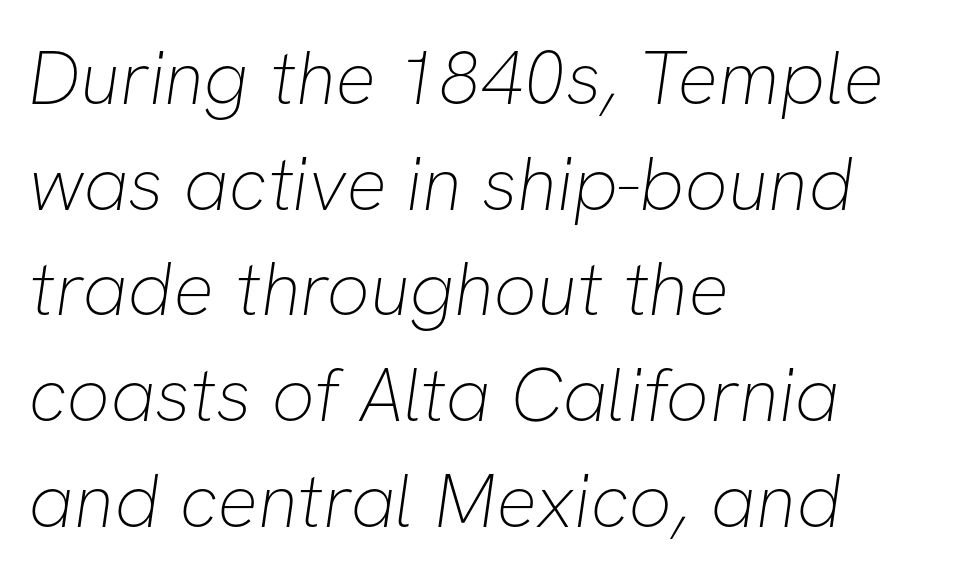
The image shows 76 px thin sans-serif type; set left-aligned, normal line spacing (1.39x), normal letter spacing, not underlined; low stroke contrast and a medium x-height.
